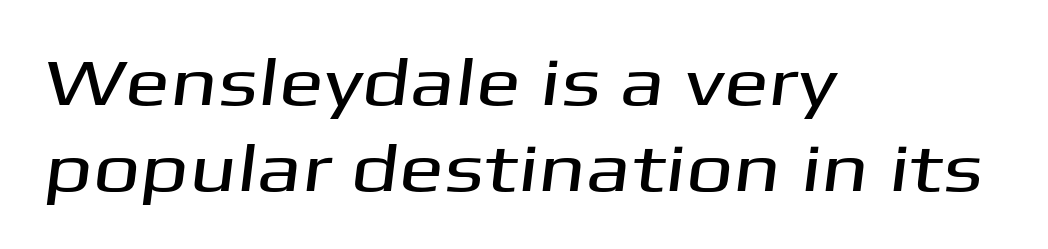
Q: Is the typeface a serif or a sans-serif typeface? A: Sans-serif.
Q: Is the text underlined? A: No.
Q: How is the paragraph aligned? A: Left-aligned.
Q: Is the spacing between letters normal or unusually wide? A: Normal.
Q: Is the spacing between lines tight, normal or loose? A: Normal.
Q: Width (condensed, normal, or wide)? A: Wide.
Q: Stroke contrast? A: Medium.
Q: x-height? A: Medium.
Q: Monospaced? A: No.
